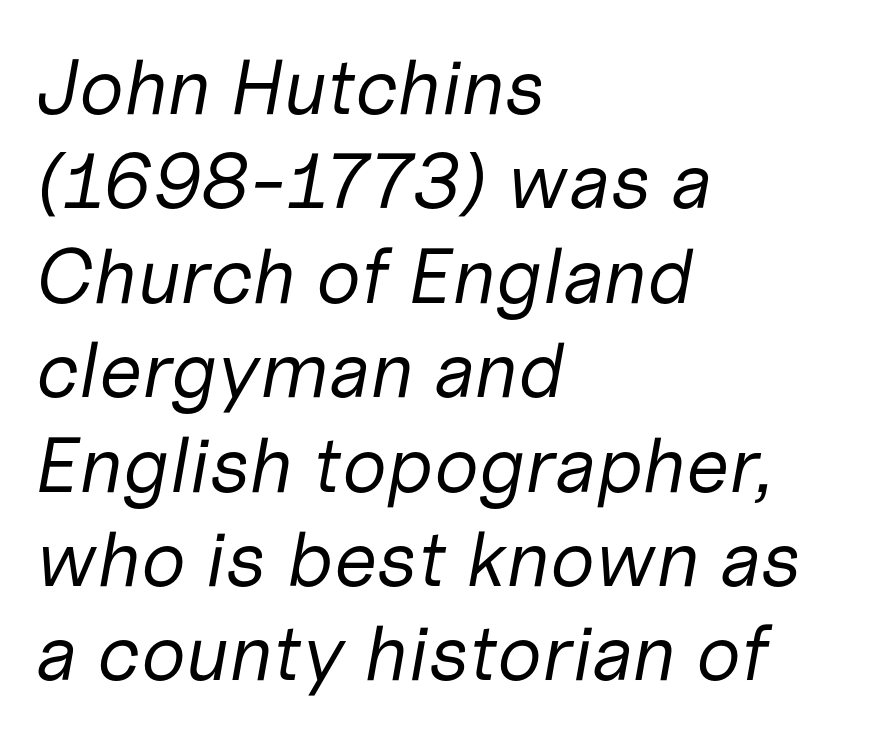
The image shows 78 px regular-weight type, italic (leaning right); set left-aligned, line spacing 1.21x, normal letter spacing, not underlined; low stroke contrast and a medium x-height.
